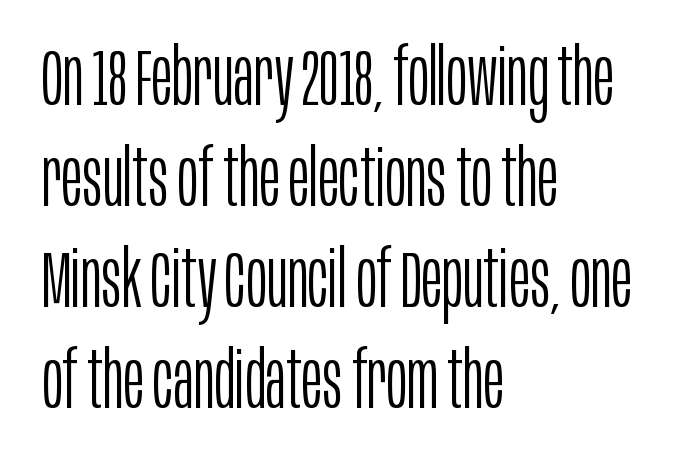
Q: Is the text bold? A: No.
Q: Is the text italic (slanted)? A: No, it is upright.
Q: Is the typeface a serif or a sans-serif typeface? A: Sans-serif.
Q: Is the text underlined? A: No.
Q: How is the paragraph aligned? A: Left-aligned.
Q: Is the spacing between letters normal or unusually wide? A: Normal.
Q: Is the spacing between lines tight, normal or loose? A: Normal.
Q: Width (condensed, normal, or wide)? A: Condensed.
Q: Stroke contrast? A: Low.
Q: x-height? A: Large.
Q: Monospaced? A: No.
